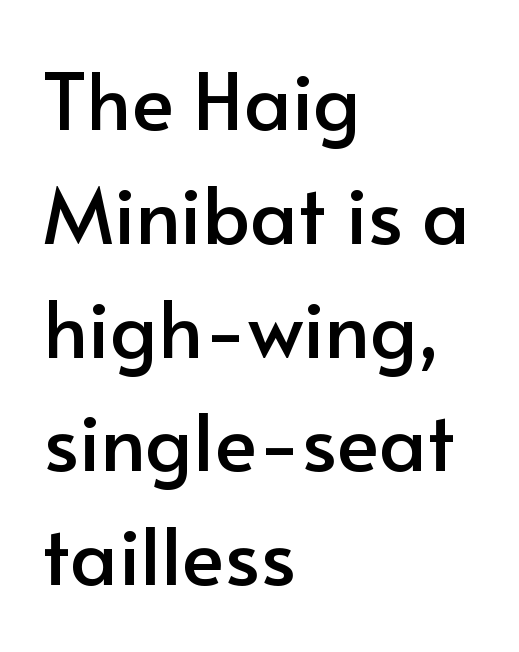
Q: Is the text italic (slanted)? A: No, it is upright.
Q: Is the typeface a serif or a sans-serif typeface? A: Sans-serif.
Q: Is the text underlined? A: No.
Q: How is the paragraph aligned? A: Left-aligned.
Q: Is the spacing between letters normal or unusually wide? A: Normal.
Q: Is the spacing between lines tight, normal or loose? A: Normal.
Q: Width (condensed, normal, or wide)? A: Normal.
Q: Stroke contrast? A: Low.
Q: x-height? A: Small.
Q: Monospaced? A: No.
